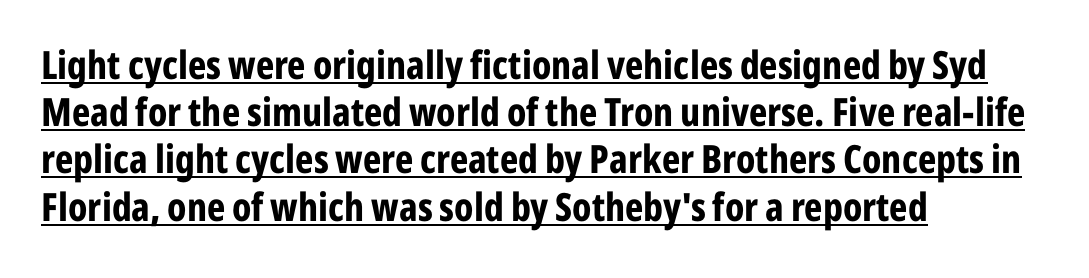
Q: Is the text bold? A: Yes.
Q: Is the text italic (slanted)? A: No, it is upright.
Q: Is the typeface a serif or a sans-serif typeface? A: Sans-serif.
Q: Is the text underlined? A: Yes.
Q: How is the paragraph aligned? A: Left-aligned.
Q: Is the spacing between letters normal or unusually wide? A: Normal.
Q: Width (condensed, normal, or wide)? A: Condensed.
Q: Stroke contrast? A: Low.
Q: x-height? A: Medium.
Q: Monospaced? A: No.
